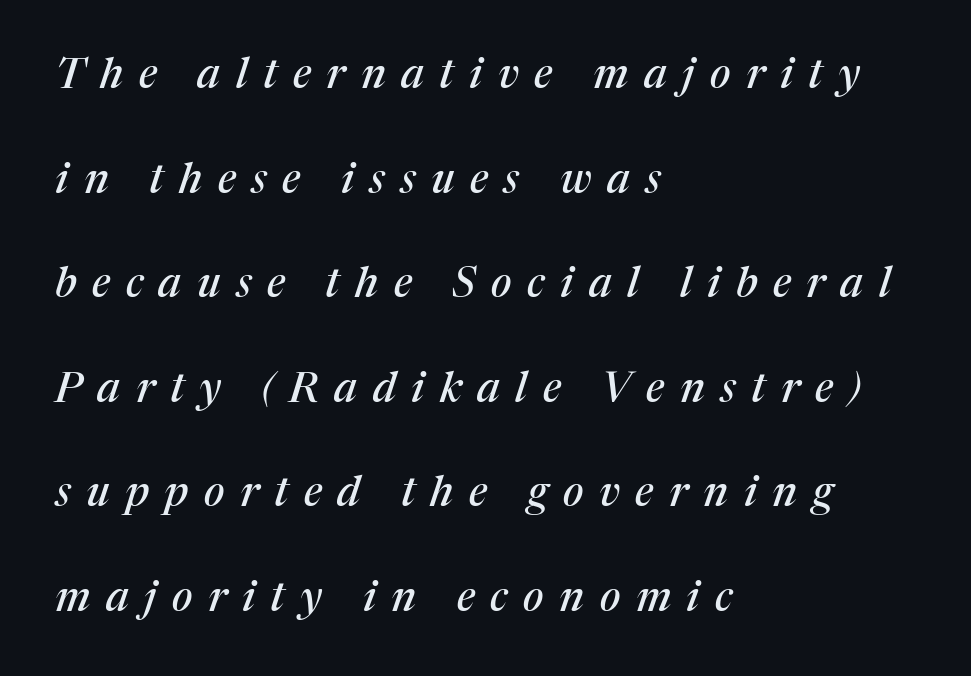
{"serif": "yes", "italic": "yes", "lean": "right", "slant_degrees": 17, "width": "normal", "stroke_contrast": "medium", "x_height": "medium", "monospaced": "no", "underline": "no", "align": "left", "line_spacing": "loose", "line_spacing_ratio": 2.49, "letter_spacing": "wide", "letter_spacing_em": 0.37, "glyph_px": 42}
